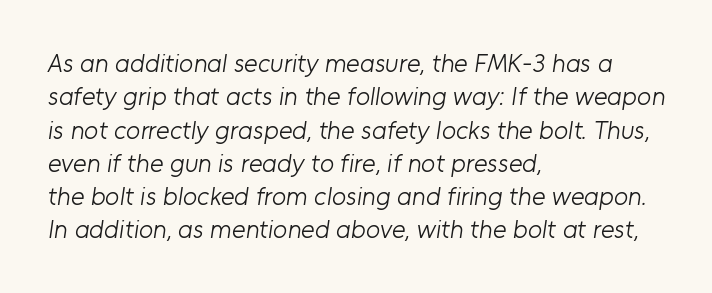
Q: Is the text bold? A: No.
Q: Is the text underlined? A: No.
Q: How is the paragraph aligned? A: Left-aligned.
Q: Is the spacing between letters normal or unusually wide? A: Normal.
Q: Is the spacing between lines tight, normal or loose? A: Normal.
